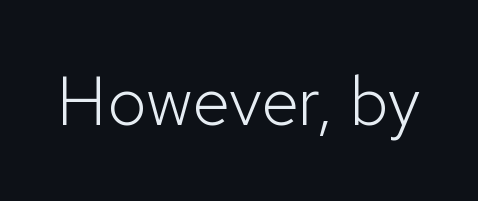
The image shows 69 px light sans-serif type, upright; set normal letter spacing, not underlined; low stroke contrast and a medium x-height.
